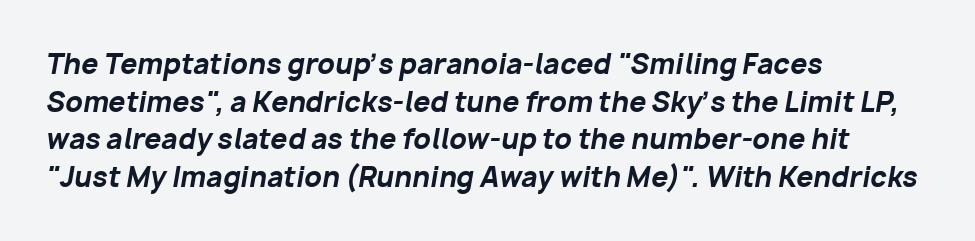
Q: Is the text bold? A: Yes.
Q: Is the text italic (slanted)? A: Yes, it leans right by about 10 degrees.
Q: Is the text underlined? A: No.
Q: How is the paragraph aligned? A: Left-aligned.
Q: Is the spacing between letters normal or unusually wide? A: Normal.
Q: Is the spacing between lines tight, normal or loose? A: Normal.
